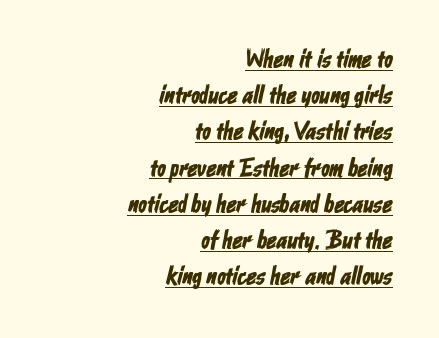
Q: Is the text underlined? A: Yes.
Q: How is the paragraph aligned? A: Right-aligned.
Q: Is the spacing between letters normal or unusually wide? A: Normal.
Q: Is the spacing between lines tight, normal or loose? A: Normal.
